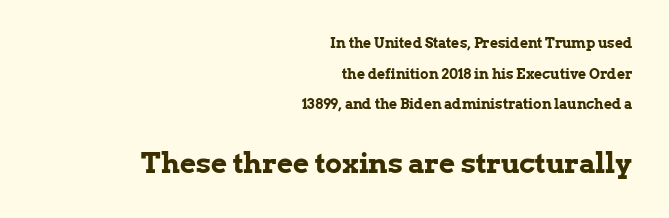
Q: Is the text bold? A: Yes.
Q: Is the text italic (slanted)? A: No, it is upright.
Q: Is the typeface a serif or a sans-serif typeface? A: Serif.
Q: Is the text underlined? A: No.
Q: How is the paragraph aligned? A: Right-aligned.
Q: Is the spacing between letters normal or unusually wide? A: Normal.
Q: Is the spacing between lines tight, normal or loose? A: Loose.
Q: Which block of text is set in a larger size, the first (top) or the second (bottom)? A: The second (bottom) one.
Q: Width (condensed, normal, or wide)? A: Normal.
Q: Stroke contrast? A: Low.
Q: x-height? A: Medium.
Q: Monospaced? A: No.
